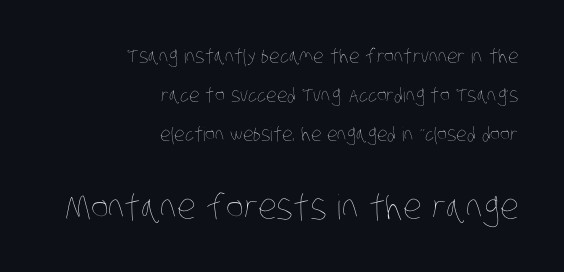
The image shows 34 px thin, condensed type; set right-aligned, loose line spacing (2.05x), normal letter spacing, not underlined; the second (bottom) block is 1.79x larger; low stroke contrast and a large x-height.
